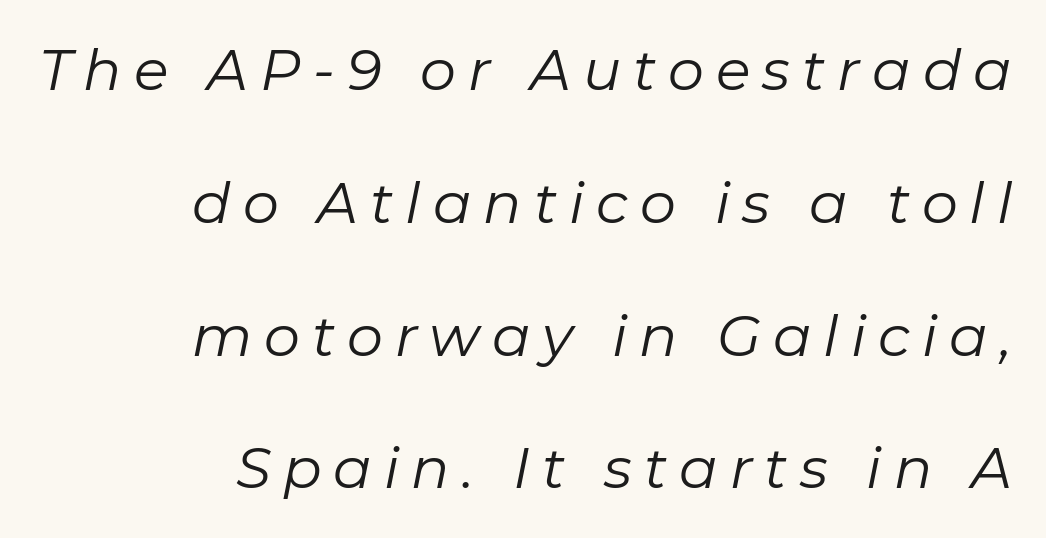
The glyphs look as if they've been sheared to an angle. One glance says open: line gaps are wider than usual. Compared with typical body copy, the letter spacing here is much looser. Proportional: the letters do not fall into vertical columns.
